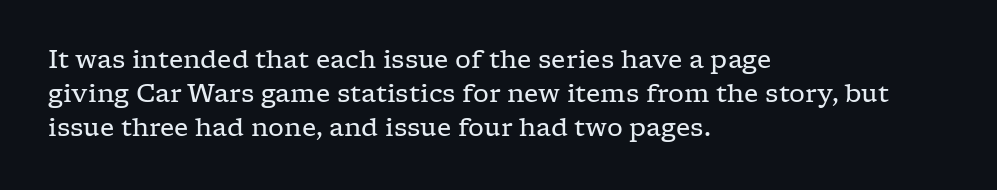
Q: Is the text bold? A: No.
Q: Is the text italic (slanted)? A: No, it is upright.
Q: Is the text underlined? A: No.
Q: How is the paragraph aligned? A: Left-aligned.
Q: Is the spacing between letters normal or unusually wide? A: Normal.
Q: Is the spacing between lines tight, normal or loose? A: Normal.
